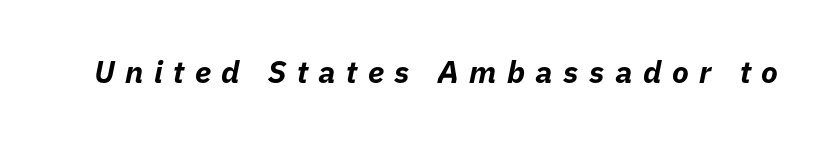
{"italic": "yes", "lean": "right", "slant_degrees": 11, "bold": "yes", "weight": "bold", "width": "normal", "stroke_contrast": "low", "x_height": "medium", "monospaced": "no", "underline": "no", "letter_spacing": "wide", "letter_spacing_em": 0.34, "glyph_px": 31}
